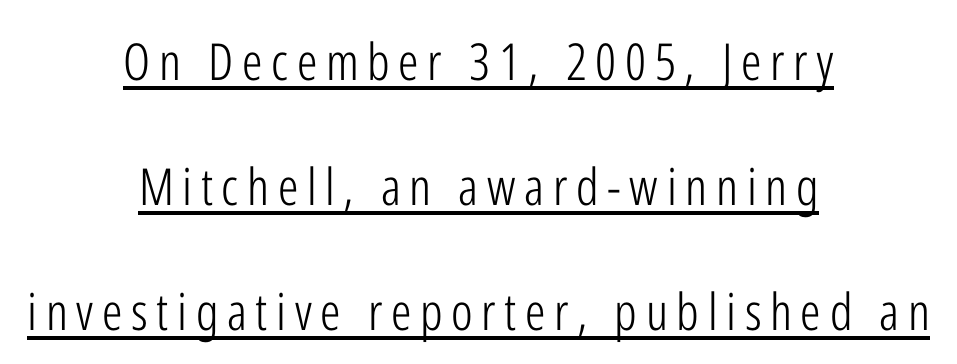
Descenders here cross a horizontal rule under the line. The passage shown is not bold in any degree. Serifs: no, the terminals of the letterforms are clean. The letters stand upright; this is a roman face.
